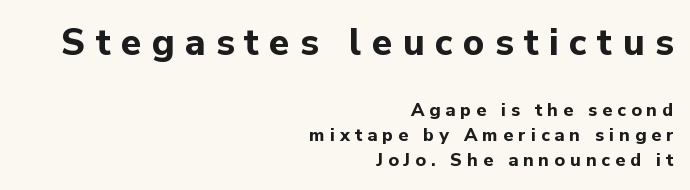
The image shows 37 px bold sans-serif type, upright; set right-aligned, normal line spacing (1.37x), unusually wide letter spacing (+0.28 em), not underlined; the first (top) block is 2.06x larger; low stroke contrast and a medium x-height.
